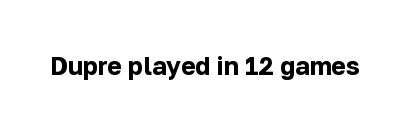
{"italic": "no", "bold": "yes", "underline": "no", "letter_spacing": "normal", "letter_spacing_em": 0.0, "glyph_px": 25}
